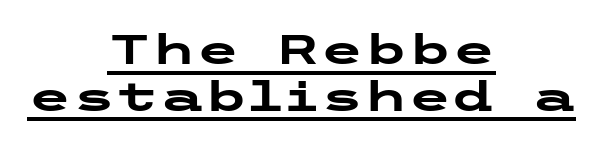
The image shows 40 px heavy, wide sans-serif type, upright; set centered, line spacing 1.17x, normal letter spacing, underlined; low stroke contrast and a medium x-height.
